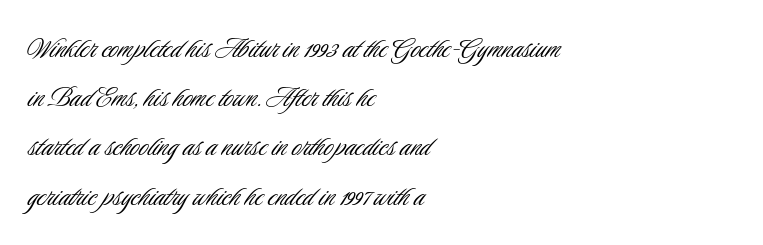
Q: Is the text bold? A: No.
Q: Is the text italic (slanted)? A: Yes.
Q: Is the typeface a serif or a sans-serif typeface? A: Sans-serif.
Q: Is the text underlined? A: No.
Q: How is the paragraph aligned? A: Left-aligned.
Q: Is the spacing between letters normal or unusually wide? A: Normal.
Q: Is the spacing between lines tight, normal or loose? A: Normal.
Q: Width (condensed, normal, or wide)? A: Condensed.
Q: Stroke contrast? A: Low.
Q: x-height? A: Small.
Q: Monospaced? A: No.
